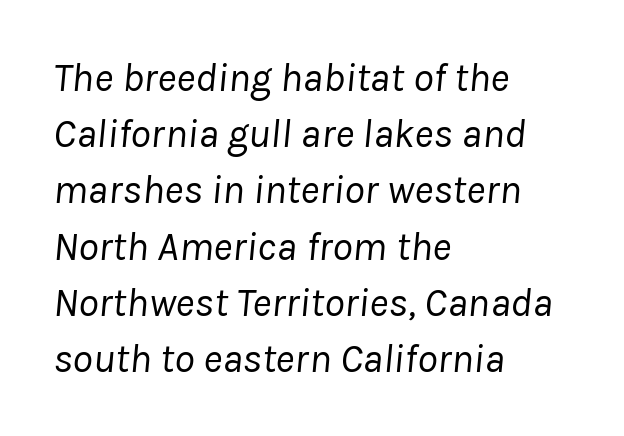
Do the characters align in a grid? No, the font is proportional. Default kerning and tracking; the words read as compact shapes. The block of text has a typical density, with ordinary space between rows. Clear beneath every line of the passage. Letters have the restrained weight of plain body copy at most.
